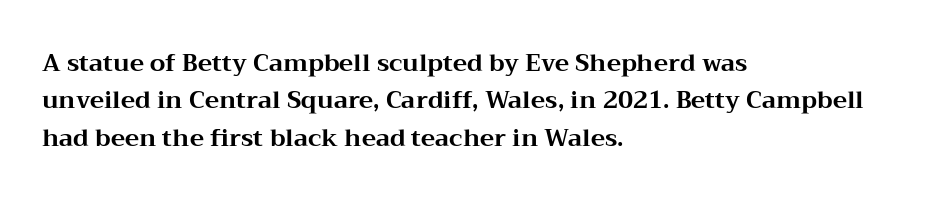
Q: Is the text bold? A: Yes.
Q: Is the text italic (slanted)? A: No, it is upright.
Q: Is the text underlined? A: No.
Q: How is the paragraph aligned? A: Left-aligned.
Q: Is the spacing between letters normal or unusually wide? A: Normal.
Q: Is the spacing between lines tight, normal or loose? A: Normal.
